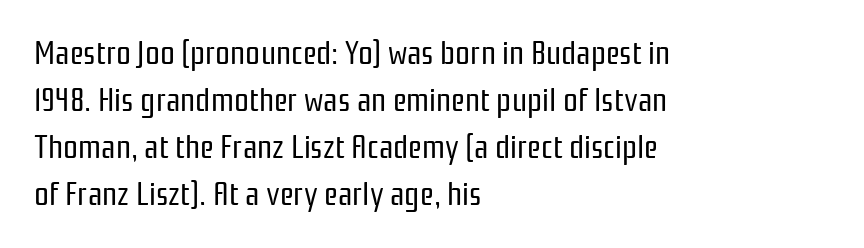
The image shows 33 px regular-weight, condensed sans-serif type, upright; set left-aligned, normal line spacing (1.42x), normal letter spacing, not underlined; low stroke contrast and a medium x-height.
